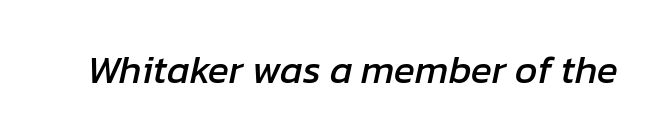
Underlining? Definitely not there. Default kerning and tracking; the words read as compact shapes. The letters advance in unequal steps, a hallmark of proportional type. The face used here has a pronounced slope to its letters.
